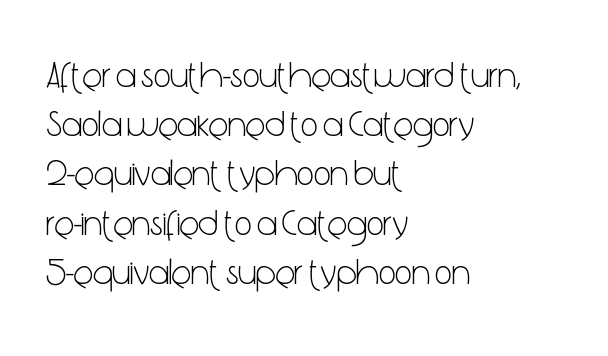
The lines in this sample share a left origin and differ only in where they stop. Typographically, this falls in the sans-serif category. This rendering leaves character spacing at its baseline value. The designer left line spacing at the default. On a weight scale, this lands at 450 or below.
